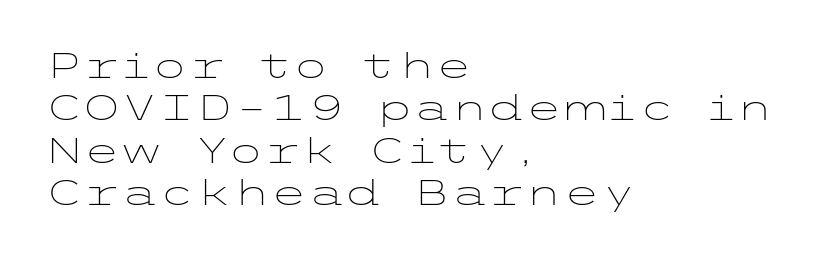
Q: Is the text bold? A: No.
Q: Is the text italic (slanted)? A: No, it is upright.
Q: Is the typeface a serif or a sans-serif typeface? A: Sans-serif.
Q: Is the text underlined? A: No.
Q: How is the paragraph aligned? A: Left-aligned.
Q: Is the spacing between letters normal or unusually wide? A: Normal.
Q: Is the spacing between lines tight, normal or loose? A: Normal.
Q: Width (condensed, normal, or wide)? A: Wide.
Q: Stroke contrast? A: Low.
Q: x-height? A: Medium.
